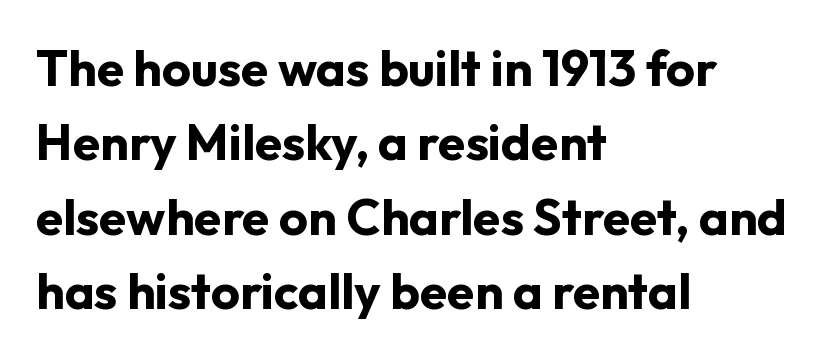
Default kerning and tracking; the words read as compact shapes. To sum up the face: it is a sans, with no serifs. The passage shown is typed in a proportional face where columns would drift. These lines sit exactly where default settings would place them.
